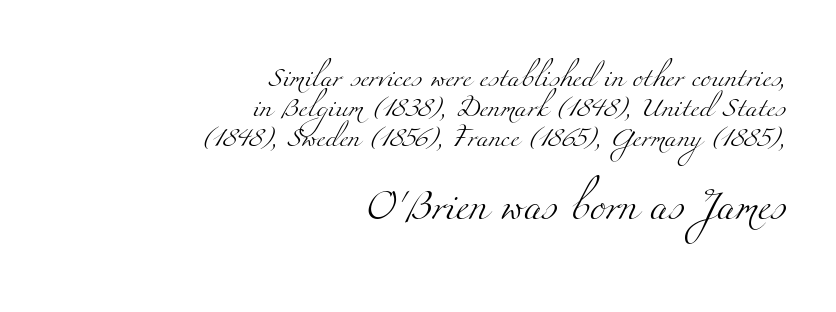
The image shows 30 px light, wide type; set right-aligned, normal line spacing (1.51x), normal letter spacing, not underlined; the second (bottom) block is 1.5x larger; medium stroke contrast and a small x-height.
